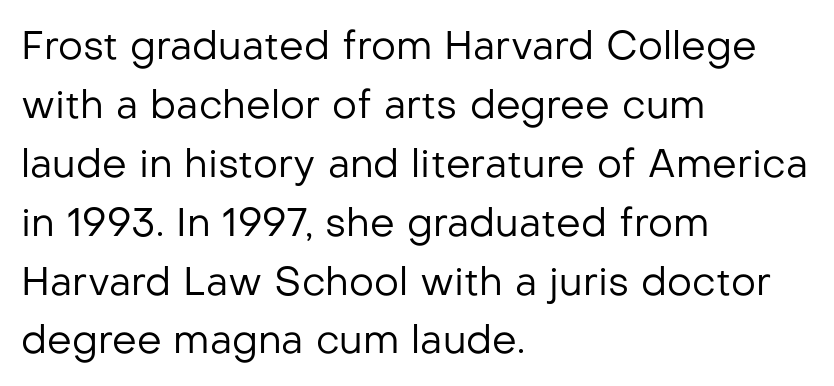
Q: Is the text bold? A: No.
Q: Is the text italic (slanted)? A: No, it is upright.
Q: Is the typeface a serif or a sans-serif typeface? A: Sans-serif.
Q: Is the text underlined? A: No.
Q: How is the paragraph aligned? A: Left-aligned.
Q: Is the spacing between letters normal or unusually wide? A: Normal.
Q: Is the spacing between lines tight, normal or loose? A: Normal.
Q: Width (condensed, normal, or wide)? A: Normal.
Q: Stroke contrast? A: Low.
Q: x-height? A: Medium.
Q: Monospaced? A: No.
